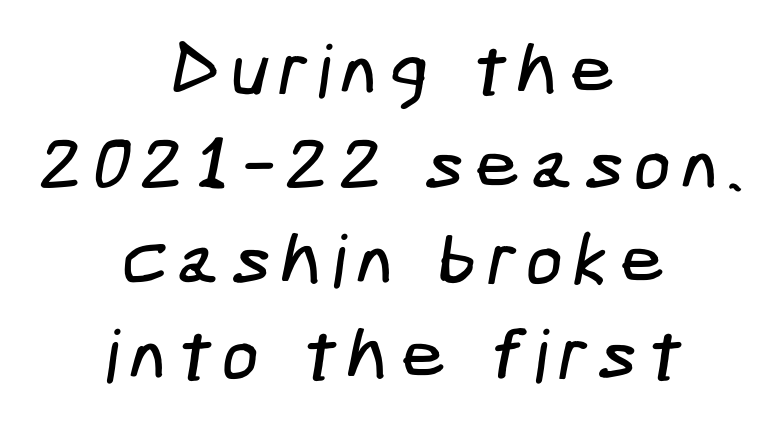
The image shows 73 px condensed sans-serif type; set centered, normal line spacing (1.3x), not underlined; low stroke contrast and a medium x-height.
